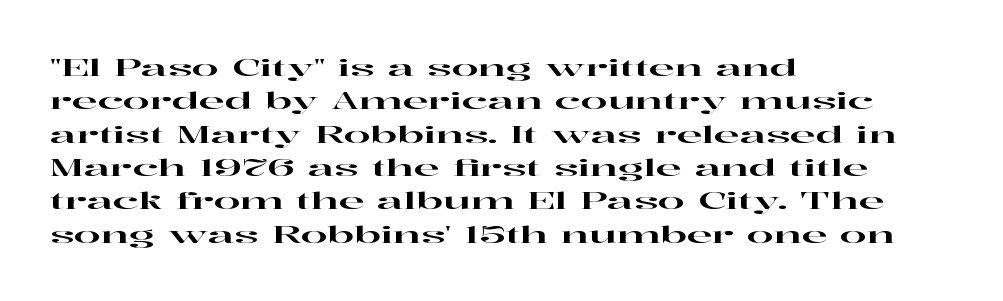
Q: Is the text italic (slanted)? A: No, it is upright.
Q: Is the text underlined? A: No.
Q: How is the paragraph aligned? A: Left-aligned.
Q: Is the spacing between letters normal or unusually wide? A: Normal.
Q: Is the spacing between lines tight, normal or loose? A: Normal.
